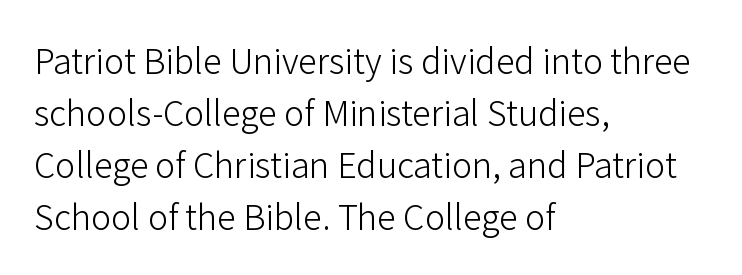
Q: Is the text bold? A: No.
Q: Is the text italic (slanted)? A: No, it is upright.
Q: Is the typeface a serif or a sans-serif typeface? A: Sans-serif.
Q: Is the text underlined? A: No.
Q: How is the paragraph aligned? A: Left-aligned.
Q: Is the spacing between letters normal or unusually wide? A: Normal.
Q: Is the spacing between lines tight, normal or loose? A: Normal.
Q: Width (condensed, normal, or wide)? A: Normal.
Q: Stroke contrast? A: Low.
Q: x-height? A: Medium.
Q: Monospaced? A: No.
